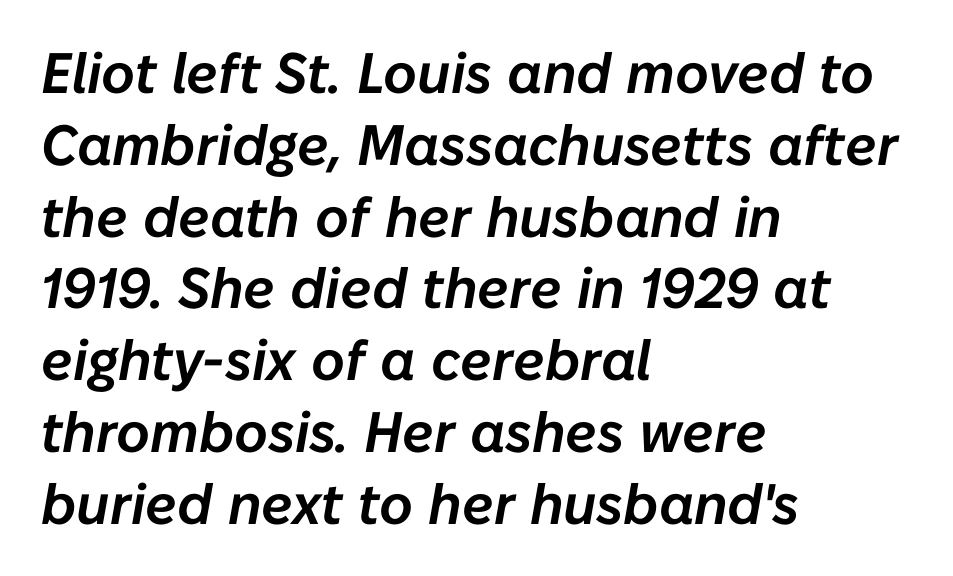
The image shows 57 px text type, italic (leaning right); set left-aligned, normal line spacing (1.26x), normal letter spacing, not underlined; low stroke contrast and a medium x-height.
